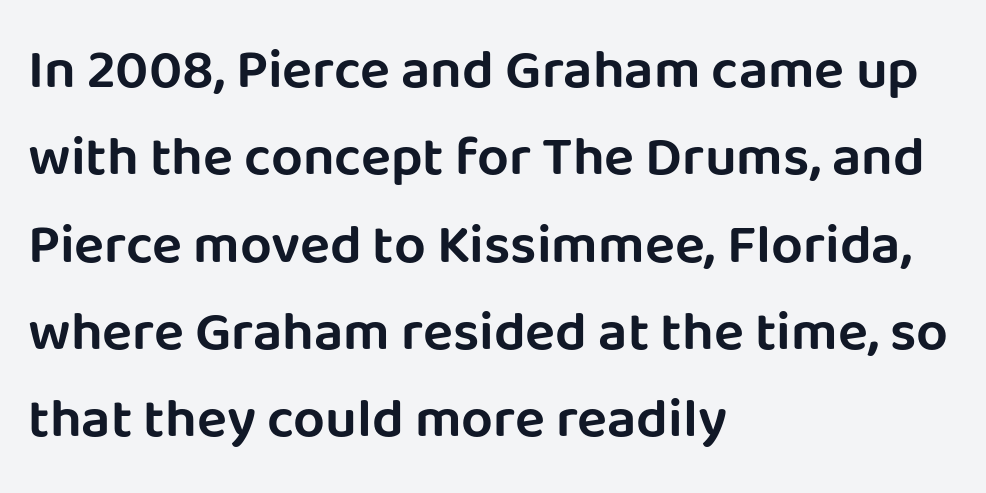
The rendering uses natural spacing where letterforms have individual widths. Each row of text sits above clean, open space. Examine the stroke ends and you'll find no serifs. Italic? Not at all — the glyphs are vertical.
